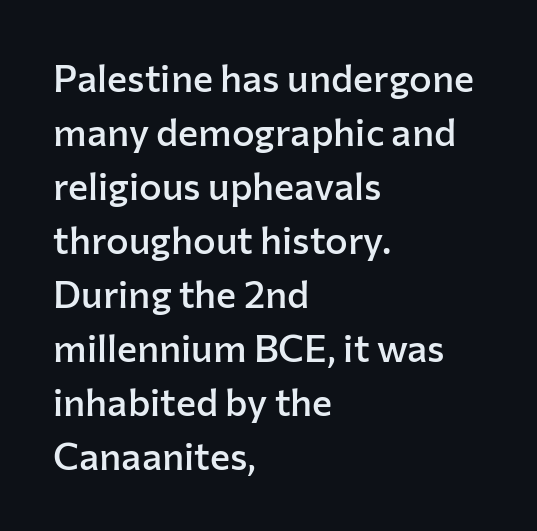
{"serif": "no", "italic": "no", "bold": "semi", "weight": "semibold", "width": "normal", "stroke_contrast": "low", "x_height": "medium", "monospaced": "no", "underline": "no", "align": "left", "line_spacing": "normal", "line_spacing_ratio": 1.42, "letter_spacing": "normal", "letter_spacing_em": 0.0, "glyph_px": 38}
